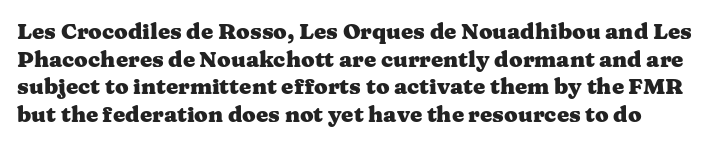
Q: Is the text bold? A: Yes.
Q: Is the text italic (slanted)? A: No, it is upright.
Q: Is the text underlined? A: No.
Q: Is the spacing between letters normal or unusually wide? A: Normal.
Q: Is the spacing between lines tight, normal or loose? A: Normal.
